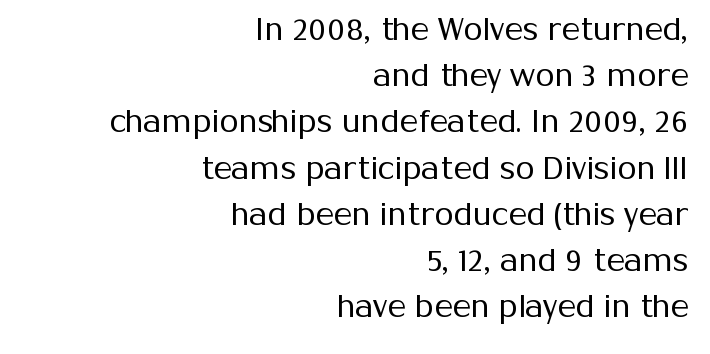
This sample has the flowing, uneven cadence of proportional lettering. I'd call this a sans setting — the letters go barefoot. Interline gaps are of average width in this sample. Is the block centered? No — it sits flush against the right margin. The gaps between neighbouring characters are ordinary and unremarkable.
